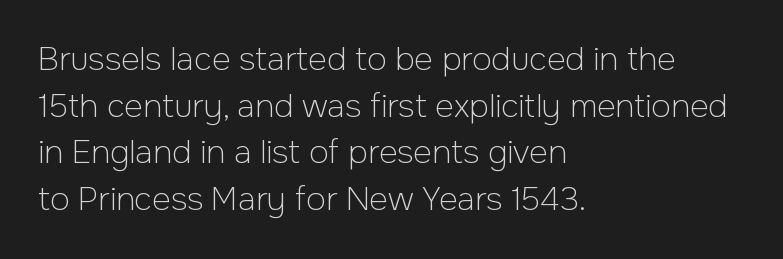
The image shows 32 px light sans-serif type, upright; set left-aligned, normal line spacing (1.46x), normal letter spacing, not underlined; low stroke contrast and a medium x-height.
